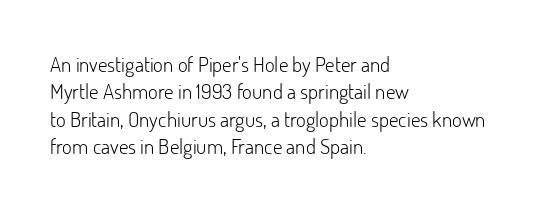
{"italic": "no", "bold": "no", "underline": "no", "align": "left", "line_spacing": "normal", "line_spacing_ratio": 1.3, "letter_spacing": "normal", "letter_spacing_em": 0.0, "glyph_px": 21}
